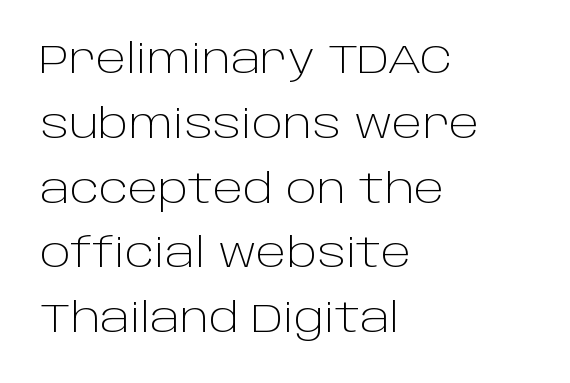
Caption: multi-line text, flush left, ragged right. Weight: regular or lighter. Think of a printed novel: that variable character pitch is what you see here. The horizontal fit of the characters is conventional and even. The type family on display is of the sans-serif kind. The specimen omits any rule beneath the text block's lines.
